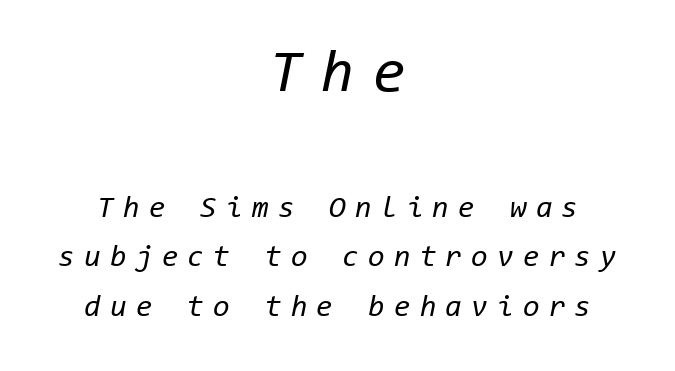
The image shows 60 px regular-weight type, italic (leaning right), monospaced; set centered, normal line spacing (1.66x), unusually wide letter spacing (+0.31 em), not underlined; the first (top) block is 2.0x larger; low stroke contrast and a medium x-height.
